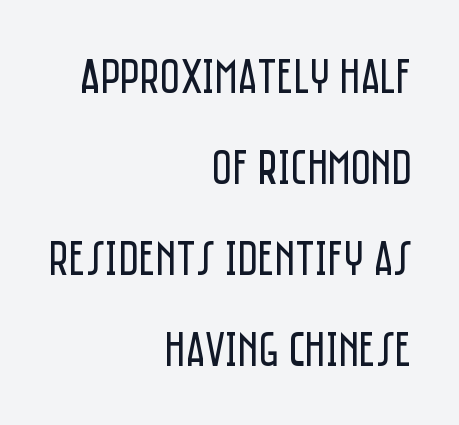
{"serif": "no", "italic": "no", "bold": "no", "weight": "regular", "width": "condensed", "stroke_contrast": "low", "x_height": "large", "monospaced": "no", "underline": "no", "align": "right", "line_spacing_ratio": 1.86, "letter_spacing": "normal", "letter_spacing_em": 0.0, "glyph_px": 49}
